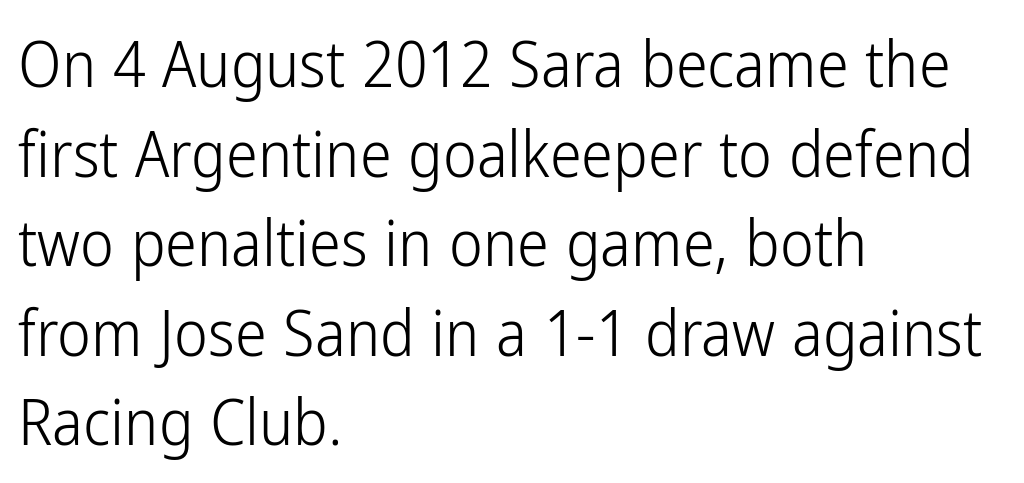
No extra ink here — the face is not bold. No word sits above an underline. The rendering shows plain stroke endings on the letterforms — a sans-serif design. Proportional: the letters do not fall into vertical columns. Inter-character spacing is left at the font's built-in metrics. Notice how the passage keeps a crisp vertical edge on the left only.
